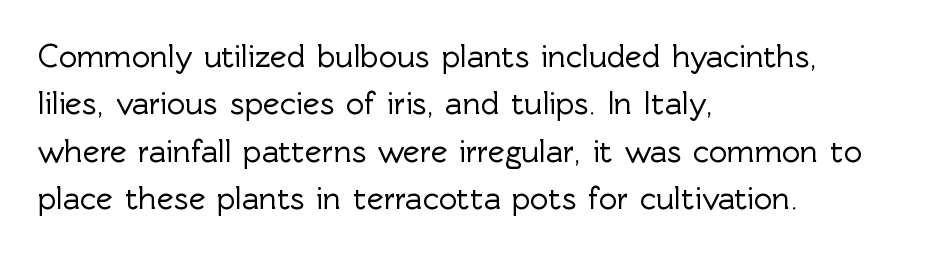
{"serif": "no", "italic": "no", "width": "normal", "x_height": "medium", "monospaced": "no", "underline": "no", "align": "left", "line_spacing": "normal", "line_spacing_ratio": 1.48, "letter_spacing": "normal", "letter_spacing_em": 0.0, "glyph_px": 32}
